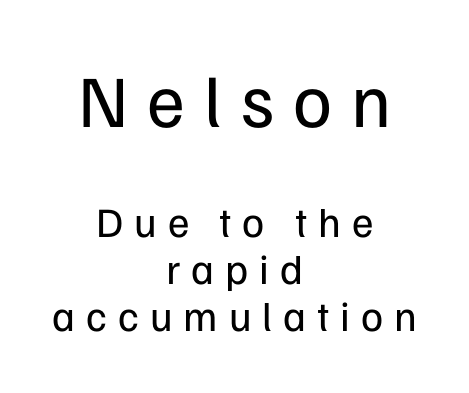
Q: Is the text bold? A: No.
Q: Is the text italic (slanted)? A: No, it is upright.
Q: Is the typeface a serif or a sans-serif typeface? A: Sans-serif.
Q: Is the text underlined? A: No.
Q: How is the paragraph aligned? A: Centered.
Q: Is the spacing between letters normal or unusually wide? A: Unusually wide.
Q: Is the spacing between lines tight, normal or loose? A: Tight.
Q: Which block of text is set in a larger size, the first (top) or the second (bottom)? A: The first (top) one.
Q: Width (condensed, normal, or wide)? A: Normal.
Q: Stroke contrast? A: Low.
Q: x-height? A: Medium.
Q: Monospaced? A: No.
